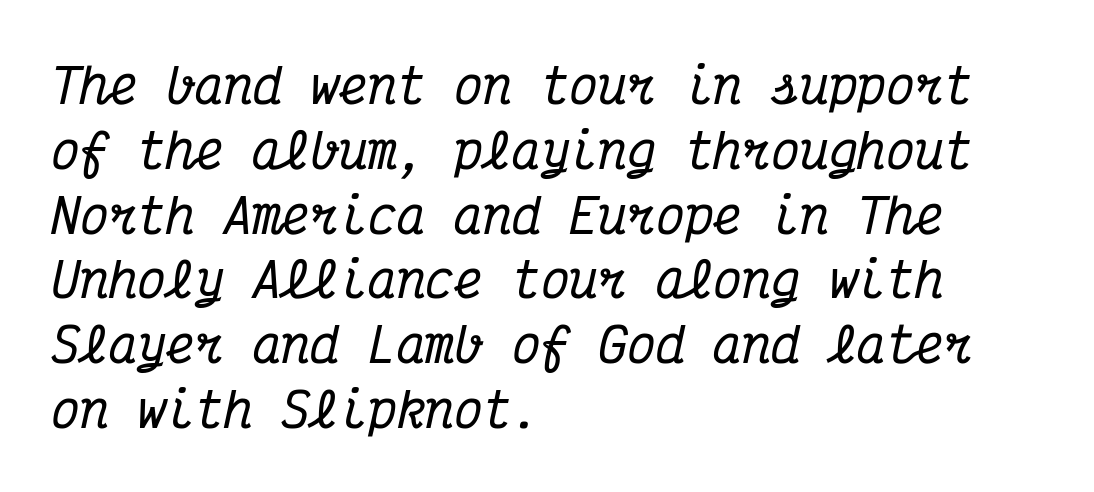
Q: Is the text italic (slanted)? A: Yes, it leans right by about 12 degrees.
Q: Is the typeface a serif or a sans-serif typeface? A: Serif.
Q: Is the text underlined? A: No.
Q: How is the paragraph aligned? A: Left-aligned.
Q: Is the spacing between letters normal or unusually wide? A: Normal.
Q: Is the spacing between lines tight, normal or loose? A: Normal.
Q: Width (condensed, normal, or wide)? A: Condensed.
Q: Stroke contrast? A: Medium.
Q: x-height? A: Medium.
Q: Monospaced? A: Yes.
